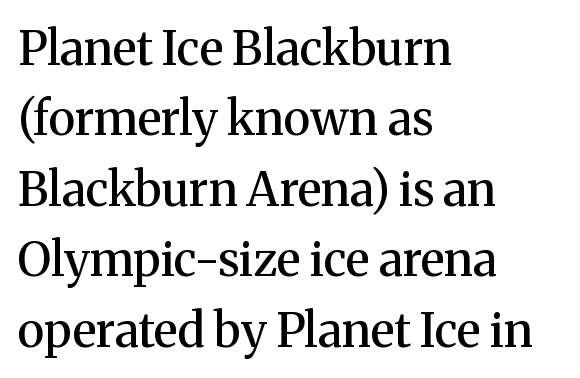
Q: Is the text bold? A: Semi-bold.
Q: Is the text italic (slanted)? A: No, it is upright.
Q: Is the typeface a serif or a sans-serif typeface? A: Serif.
Q: Is the text underlined? A: No.
Q: How is the paragraph aligned? A: Left-aligned.
Q: Is the spacing between letters normal or unusually wide? A: Normal.
Q: Is the spacing between lines tight, normal or loose? A: Normal.
Q: Width (condensed, normal, or wide)? A: Normal.
Q: Stroke contrast? A: Medium.
Q: x-height? A: Medium.
Q: Monospaced? A: No.
